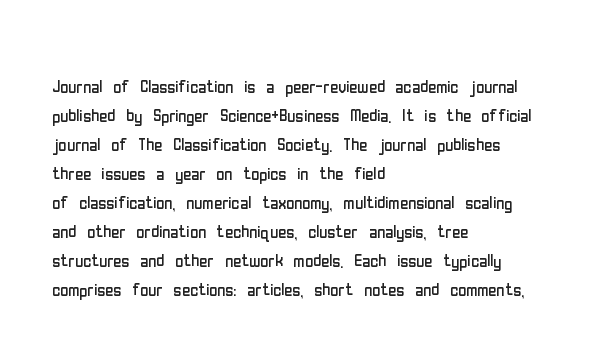
{"italic": "no", "bold": "no", "underline": "no", "align": "left", "line_spacing": "normal", "line_spacing_ratio": 1.32, "letter_spacing": "normal", "letter_spacing_em": 0.0, "glyph_px": 22}
